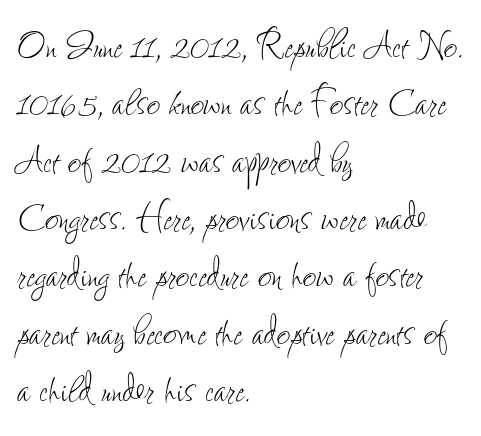
{"bold": "no", "weight": "thin", "width": "condensed", "stroke_contrast": "low", "x_height": "small", "monospaced": "no", "underline": "no", "align": "left", "line_spacing_ratio": 1.22, "letter_spacing": "normal", "letter_spacing_em": 0.0, "glyph_px": 47}
